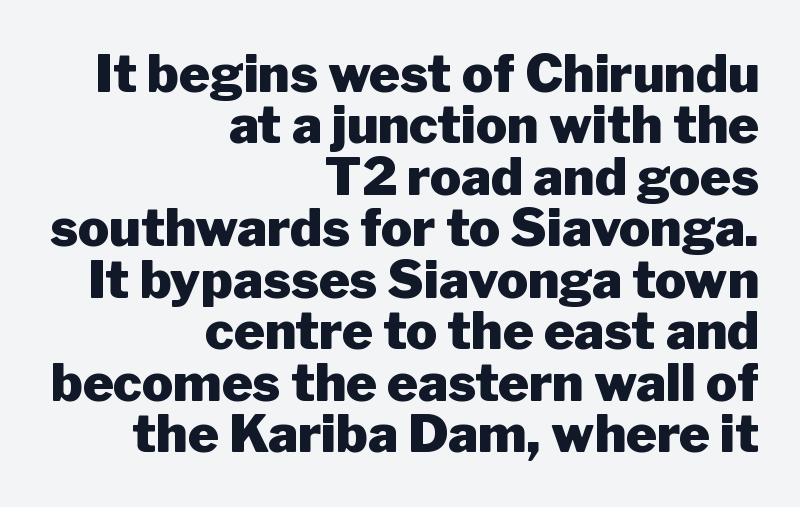
Whoever set this chose condensed vertical rhythm over breathing room. Which margin do the lines hug? The right one — the left edge is uneven. What stands out about the letter spacing? Nothing — it is the standard amount. Is there any slant? The stems are plumb.
